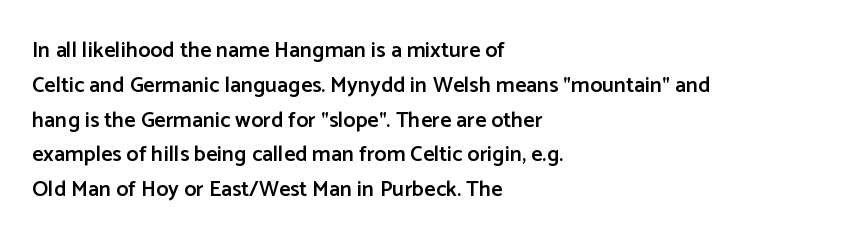
{"italic": "no", "bold": "semi", "underline": "no", "align": "left", "line_spacing": "normal", "line_spacing_ratio": 1.58, "letter_spacing": "normal", "letter_spacing_em": 0.0, "glyph_px": 22}
